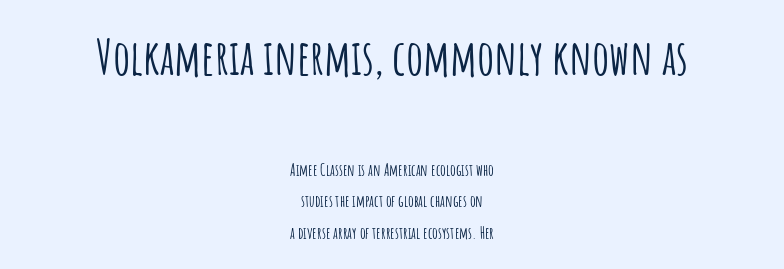
{"serif": "no", "italic": "no", "width": "condensed", "stroke_contrast": "low", "x_height": "large", "monospaced": "no", "underline": "no", "align": "center", "line_spacing": "loose", "line_spacing_ratio": 1.97, "letter_spacing": "normal", "letter_spacing_em": 0.0, "larger_block": "first", "size_ratio": 3.0, "glyph_px": 48}
